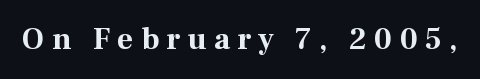
Look at the bottom of the vertical strokes: they flare into serifs here. Every letter is thick-stroked: bold, no question. Has an underline been added? It has not. How are the letters spaced? Widely, with obvious added tracking. A typesetter would call this proportional, since set widths differ per character. Italic? Not at all — the glyphs are vertical.
